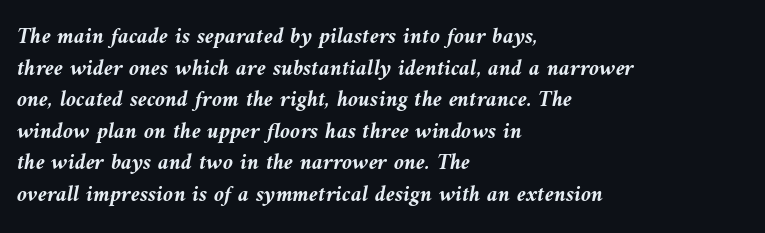
Q: Is the text bold? A: Yes.
Q: Is the text italic (slanted)? A: Yes, it leans left by about 9 degrees.
Q: Is the text underlined? A: No.
Q: How is the paragraph aligned? A: Left-aligned.
Q: Is the spacing between letters normal or unusually wide? A: Normal.
Q: Is the spacing between lines tight, normal or loose? A: Normal.
